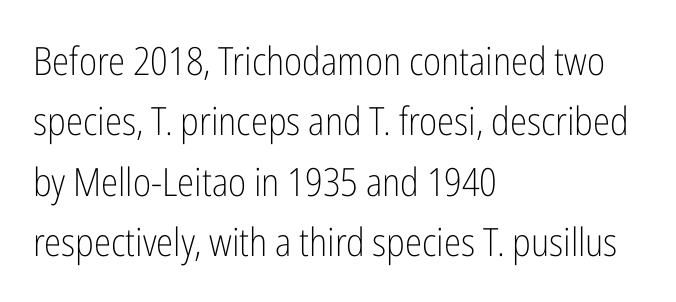
Q: Is the text bold? A: No.
Q: Is the text italic (slanted)? A: No, it is upright.
Q: Is the typeface a serif or a sans-serif typeface? A: Sans-serif.
Q: Is the text underlined? A: No.
Q: How is the paragraph aligned? A: Left-aligned.
Q: Is the spacing between letters normal or unusually wide? A: Normal.
Q: Is the spacing between lines tight, normal or loose? A: Normal.
Q: Width (condensed, normal, or wide)? A: Condensed.
Q: Stroke contrast? A: Low.
Q: x-height? A: Medium.
Q: Monospaced? A: No.
